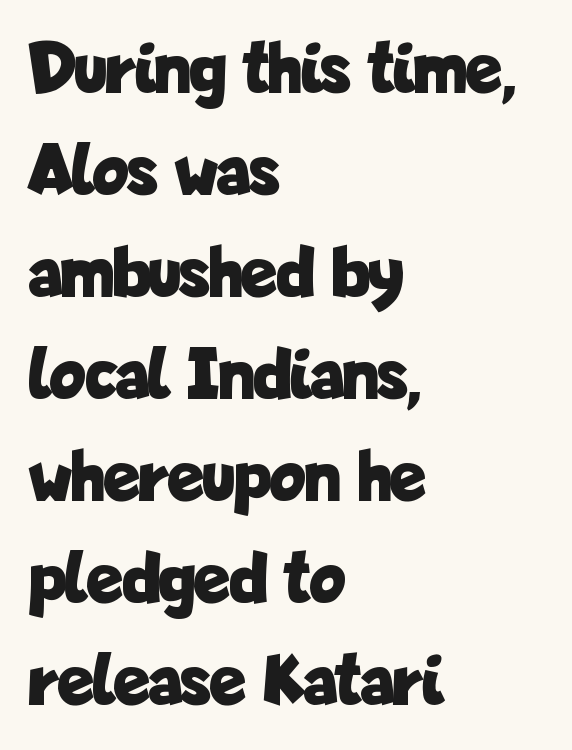
Q: Is the text bold? A: Yes.
Q: Is the text italic (slanted)? A: No, it is upright.
Q: Is the typeface a serif or a sans-serif typeface? A: Sans-serif.
Q: Is the text underlined? A: No.
Q: How is the paragraph aligned? A: Left-aligned.
Q: Is the spacing between letters normal or unusually wide? A: Normal.
Q: Is the spacing between lines tight, normal or loose? A: Normal.
Q: Width (condensed, normal, or wide)? A: Condensed.
Q: Stroke contrast? A: Low.
Q: x-height? A: Medium.
Q: Monospaced? A: No.
